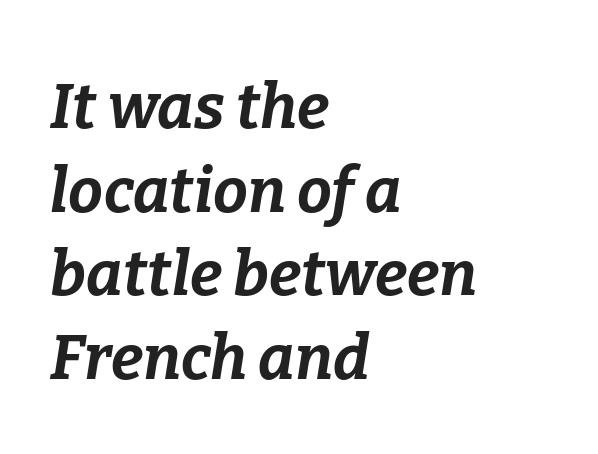
Characters follow at the spacing the type designer built in. A classic flush-left, rag-right setting is used for this passage. Slant detected: the letters are inclined. Is this a fixed-width face? No — the glyphs have proportional, varying widths. Strong, thick strokes mark this as bold type.
